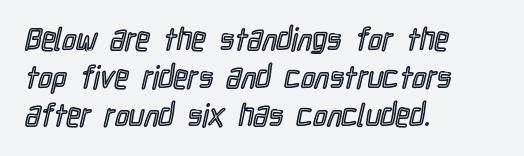
The image shows 31 px condensed type; set left-aligned, line spacing 1.22x, normal letter spacing, not underlined; a medium x-height.
